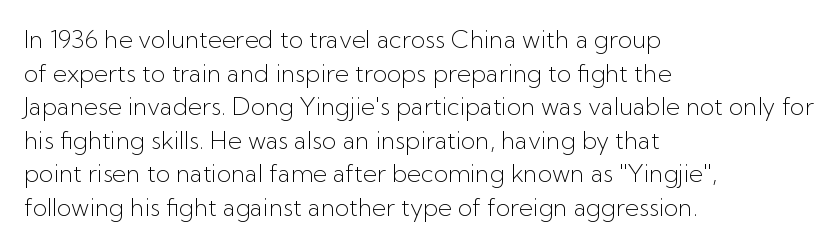
Does the copy run flush right? No — it runs flush left. Does extra space separate the letters? No, they use regular spacing. The letters look calm and open, with moderate or lighter stems. Beneath every word, the page is bare. Normally led — the rows are evenly, conventionally spaced.
